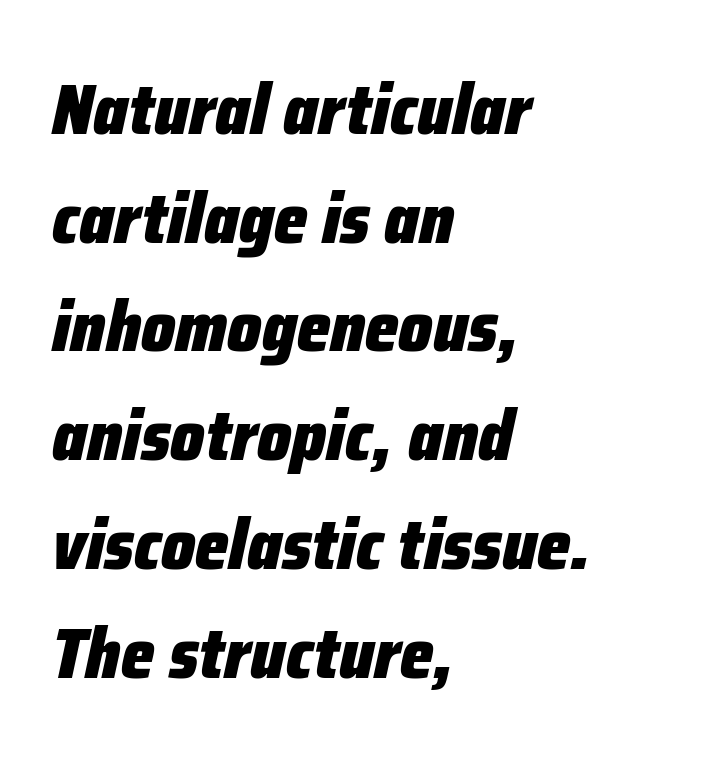
The image shows 72 px heavy, condensed type, italic (leaning right); set left-aligned, normal line spacing (1.51x), normal letter spacing, not underlined; low stroke contrast and a medium x-height.
